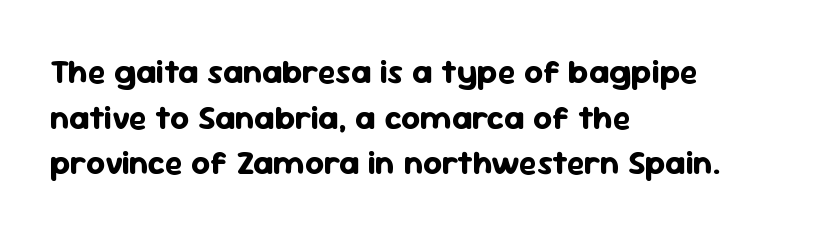
The image shows 33 px bold sans-serif type, upright; set left-aligned, normal line spacing (1.38x), normal letter spacing, not underlined; low stroke contrast and a medium x-height.
